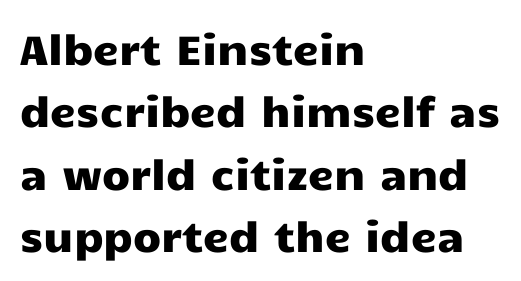
The image shows 41 px wide sans-serif type, upright; set left-aligned, normal line spacing (1.52x), normal letter spacing, not underlined; low stroke contrast and a medium x-height.
